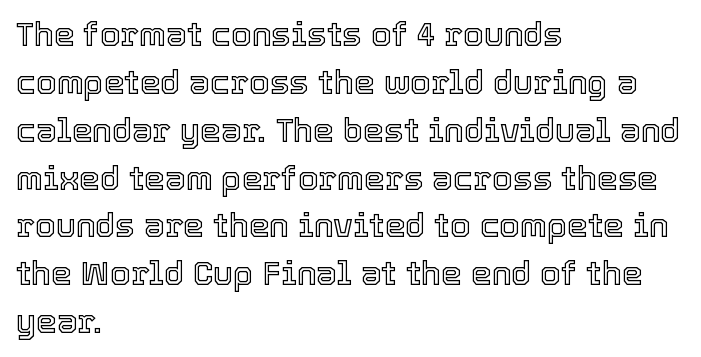
Only glyphs here, with clear space below each row. Line spacing here is normal. The face used here is proportionally spaced, like ordinary book or web type. Each word holds together tightly as a unit, with standard inter-letter gaps.
